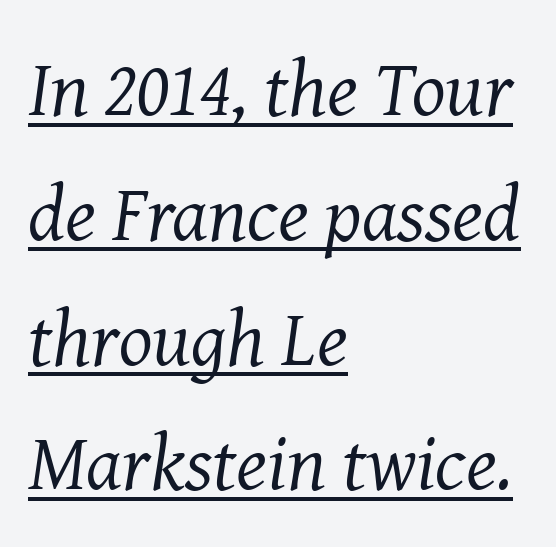
{"serif": "yes", "italic": "yes", "lean": "right", "slant_degrees": 8, "bold": "no", "weight": "regular", "width": "normal", "stroke_contrast": "medium", "x_height": "medium", "monospaced": "no", "underline": "yes", "align": "left", "line_spacing": "normal", "line_spacing_ratio": 1.58, "letter_spacing": "normal", "letter_spacing_em": 0.0, "glyph_px": 79}
